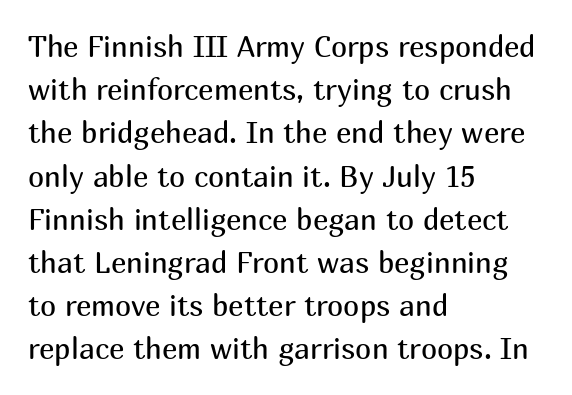
Inter-character spacing is left at the font's built-in metrics. Ascenders rise straight up at ninety degrees. Classification — sans serif. The ragged edge is on the right, which tells us the setting is flush left.
